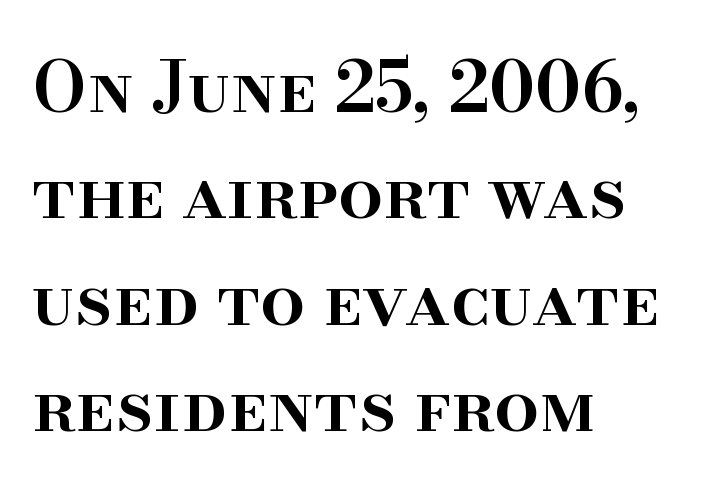
The zone under the glyphs is completely vacant. Yep, those are serifs on the letters. Ascenders rise straight up at ninety degrees. The rendering uses natural spacing where letterforms have individual widths. Regarding leading, the lines here are spaced in the standard way.
